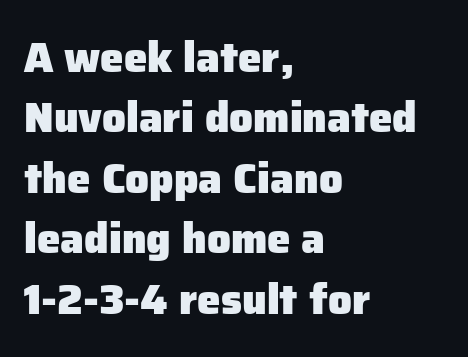
The image shows 42 px heavy sans-serif type, upright; set left-aligned, normal line spacing (1.44x), normal letter spacing, not underlined; low stroke contrast and a medium x-height.
